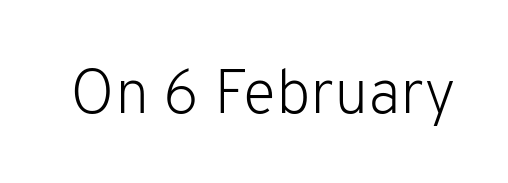
Q: Is the text bold? A: No.
Q: Is the text italic (slanted)? A: No, it is upright.
Q: Is the typeface a serif or a sans-serif typeface? A: Sans-serif.
Q: Is the text underlined? A: No.
Q: Is the spacing between letters normal or unusually wide? A: Normal.
Q: Width (condensed, normal, or wide)? A: Normal.
Q: Stroke contrast? A: Low.
Q: x-height? A: Medium.
Q: Monospaced? A: No.
